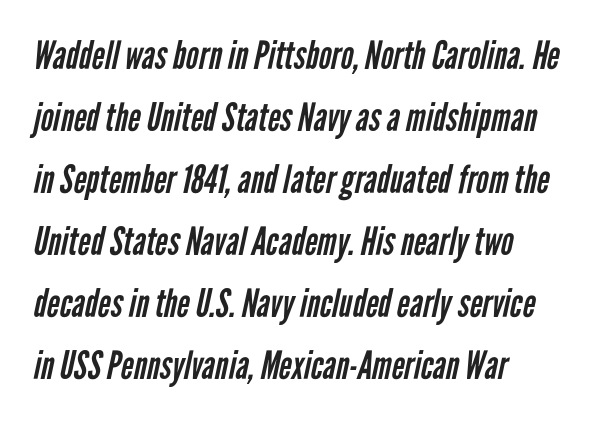
{"serif": "no", "bold": "no", "weight": "regular", "width": "condensed", "stroke_contrast": "low", "x_height": "medium", "monospaced": "no", "underline": "no", "align": "left", "line_spacing": "normal", "line_spacing_ratio": 1.59, "letter_spacing": "normal", "letter_spacing_em": 0.0, "glyph_px": 39}
